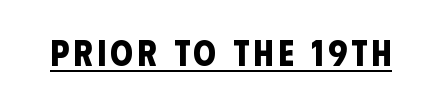
{"serif": "no", "bold": "yes", "weight": "bold", "width": "condensed", "stroke_contrast": "low", "x_height": "large", "monospaced": "no", "underline": "yes", "glyph_px": 36}
